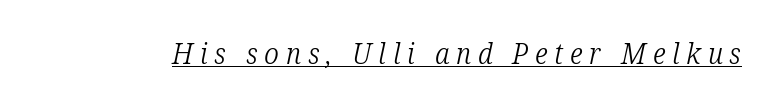
The image shows 29 px light, condensed serif type, italic (leaning right); set unusually wide letter spacing (+0.23 em), underlined; low stroke contrast and a medium x-height.
